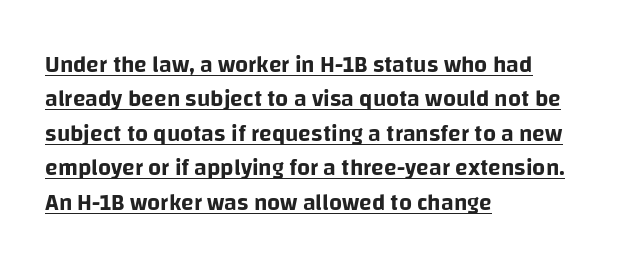
Q: Is the text italic (slanted)? A: No, it is upright.
Q: Is the text underlined? A: Yes.
Q: How is the paragraph aligned? A: Left-aligned.
Q: Is the spacing between letters normal or unusually wide? A: Normal.
Q: Is the spacing between lines tight, normal or loose? A: Normal.
